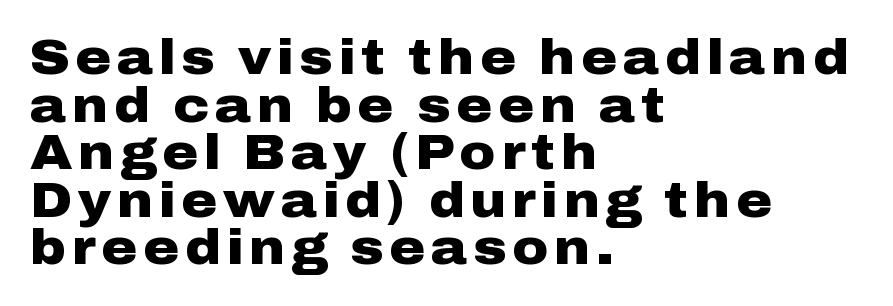
The letters advance in unequal steps, a hallmark of proportional type. Unmarked baselines from the first word to the last. If you drew a ruler down the left edge, every line would touch it. Compared with an ordinary text face, these strokes are far heavier — a full bold. You could barely slide anything between these rows. Ascenders rise straight up at ninety degrees.
